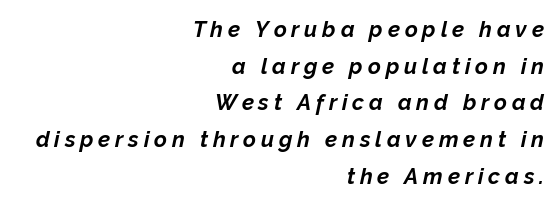
The image shows 22 px bold type, italic (leaning right); set right-aligned, normal line spacing (1.67x), unusually wide letter spacing (+0.22 em), not underlined.
